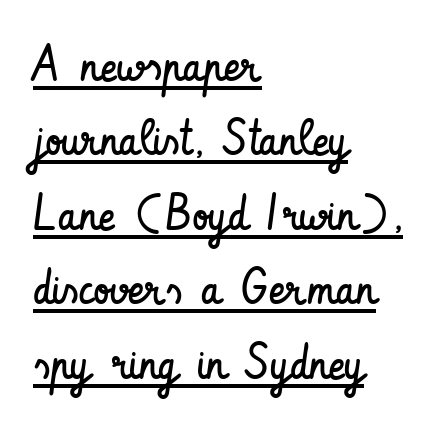
{"serif": "no", "italic": "no", "bold": "no", "weight": "regular", "width": "condensed", "stroke_contrast": "low", "x_height": "small", "monospaced": "no", "underline": "yes", "align": "left", "line_spacing": "normal", "line_spacing_ratio": 1.49, "letter_spacing": "normal", "letter_spacing_em": 0.0, "glyph_px": 50}
